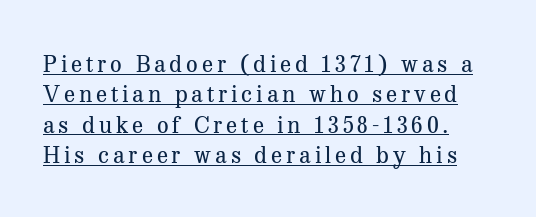
The image shows 23 px text type, upright; set normal line spacing (1.32x), underlined.
